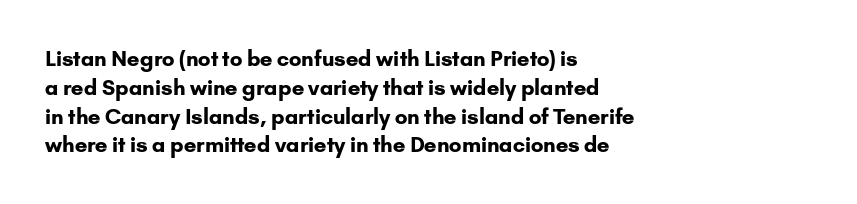
The image shows 21 px bold type, upright; set left-aligned, normal line spacing (1.37x), normal letter spacing, not underlined.
